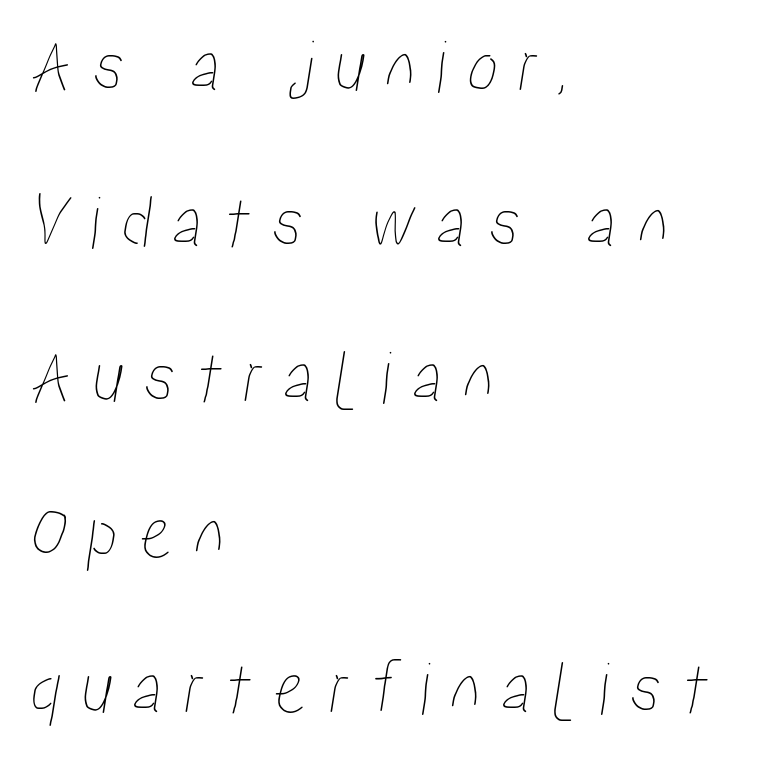
The image shows 77 px condensed type; set left-aligned, loose line spacing (2.02x), unusually wide letter spacing (+0.27 em), not underlined; low stroke contrast and a medium x-height.
